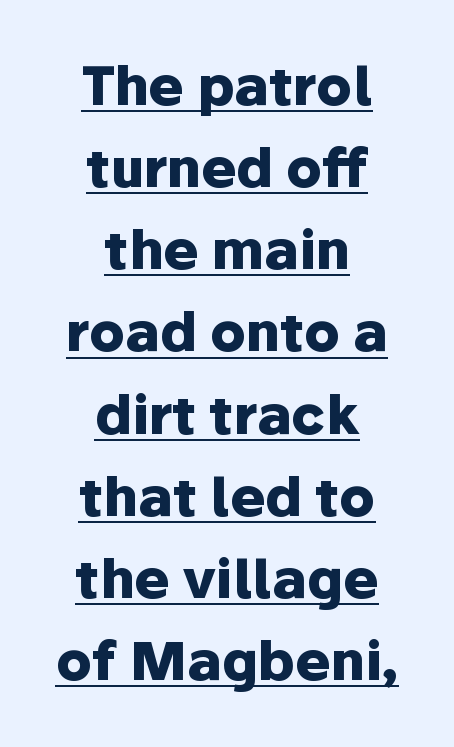
{"serif": "no", "italic": "no", "bold": "yes", "weight": "heavy", "width": "normal", "stroke_contrast": "low", "x_height": "medium", "monospaced": "no", "underline": "yes", "align": "center", "line_spacing": "normal", "line_spacing_ratio": 1.55, "letter_spacing": "normal", "letter_spacing_em": 0.0, "glyph_px": 53}
